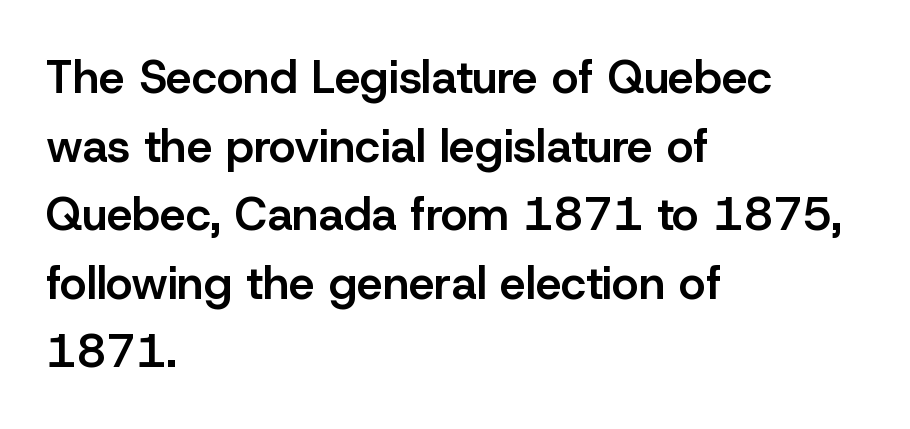
Every letter is mildly thick-stroked: semibold rather than bold. Students, note that the glyphs here touch the page at normal intervals. The lines in this sample share a left origin and differ only in where they stop. The rendering uses natural spacing where letterforms have individual widths.
